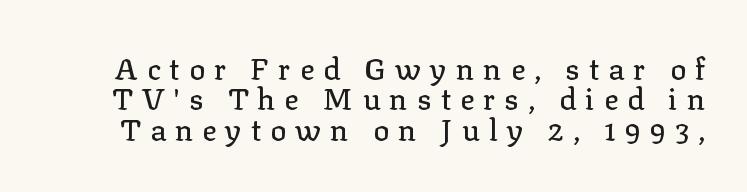
Q: Is the text italic (slanted)? A: No, it is upright.
Q: Is the typeface a serif or a sans-serif typeface? A: Serif.
Q: Is the text underlined? A: No.
Q: Is the spacing between letters normal or unusually wide? A: Unusually wide.
Q: Is the spacing between lines tight, normal or loose? A: Tight.
Q: Width (condensed, normal, or wide)? A: Normal.
Q: Stroke contrast? A: Low.
Q: x-height? A: Medium.
Q: Monospaced? A: No.
